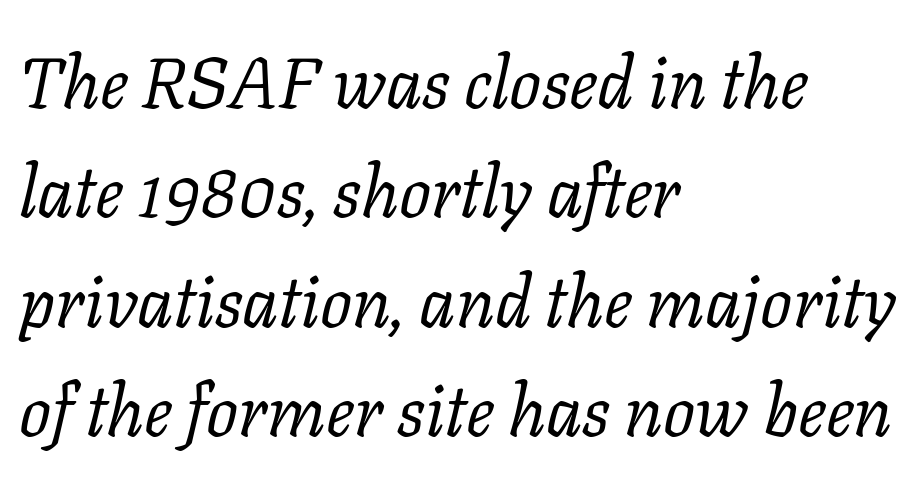
In terms of leading, this rendering sits right in the middle. The letters advance in unequal steps, a hallmark of proportional type. The baseline area is clear. Observe the ordinary spacing: letters are neighbours, not strangers. Weight: regular or lighter. The designer went with a serif here, giving each stem small feet.
